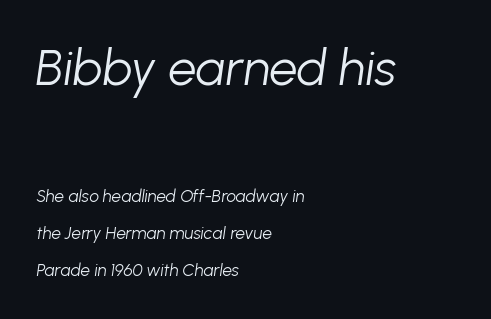
The lines in this sample share a left origin and differ only in where they stop. Weight: regular or lighter. It's the slanting kind of type. Observe the ordinary spacing: letters are neighbours, not strangers. Here the designer chose a conventional face with non-uniform glyph widths. Just letters on the line, the space beneath them empty.
